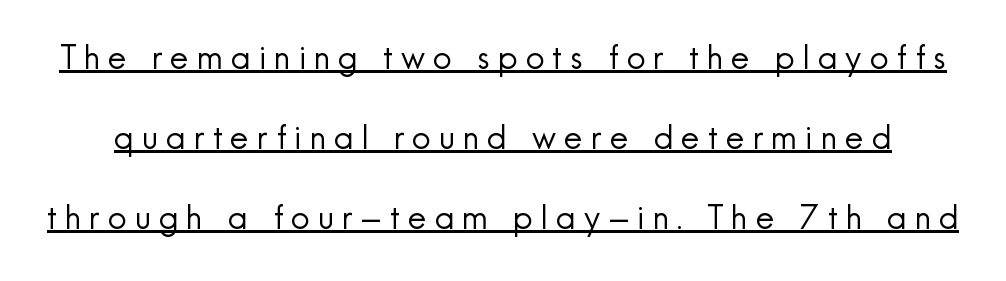
Notice the wide empty band between every row — that's loose leading. How are the letters spaced? Widely, with obvious added tracking. Classification — sans serif. Bold? No — there's no thickening of the strokes. Compared with undecorated copy, this sample adds a rule below the words.
